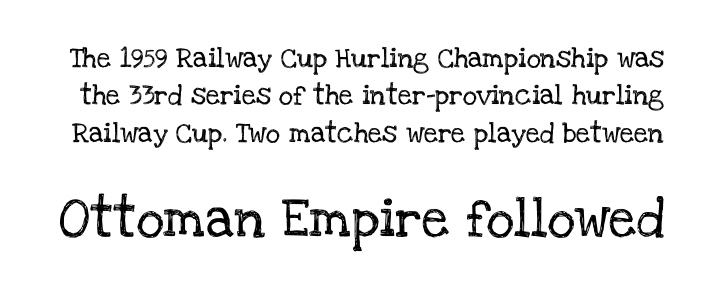
The image shows 39 px serif type, upright; set line spacing 1.87x, normal letter spacing, not underlined; the second (bottom) block is 1.95x larger; low stroke contrast and a large x-height.
